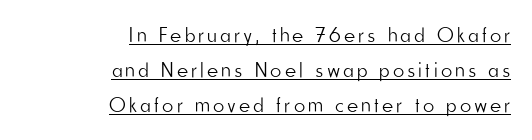
The image shows 21 px text type, upright; set right-aligned, normal line spacing (1.67x), underlined.
